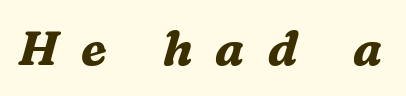
{"serif": "yes", "italic": "yes", "lean": "right", "slant_degrees": 16, "bold": "yes", "weight": "bold", "width": "normal", "stroke_contrast": "medium", "x_height": "medium", "monospaced": "no", "underline": "no", "letter_spacing": "wide", "letter_spacing_em": 0.48, "glyph_px": 48}
